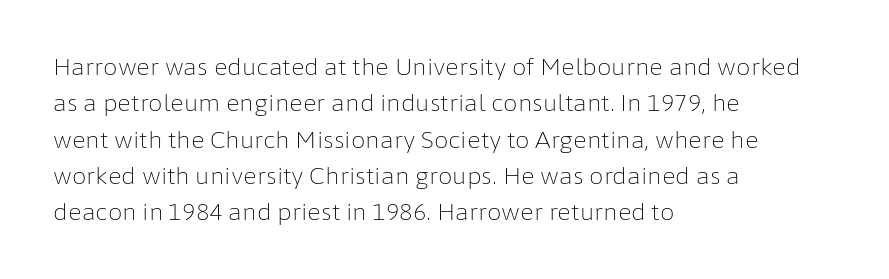
The image shows 23 px text type, upright; set left-aligned, normal line spacing (1.58x), normal letter spacing, not underlined.
